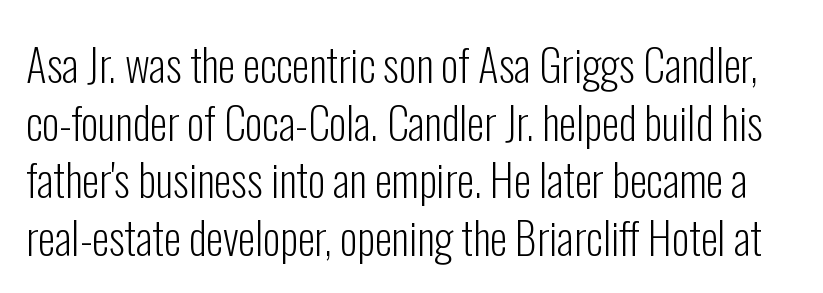
Q: Is the text bold? A: No.
Q: Is the text italic (slanted)? A: No, it is upright.
Q: Is the typeface a serif or a sans-serif typeface? A: Sans-serif.
Q: Is the text underlined? A: No.
Q: Is the spacing between letters normal or unusually wide? A: Normal.
Q: Is the spacing between lines tight, normal or loose? A: Normal.
Q: Width (condensed, normal, or wide)? A: Condensed.
Q: Stroke contrast? A: Low.
Q: x-height? A: Medium.
Q: Monospaced? A: No.
